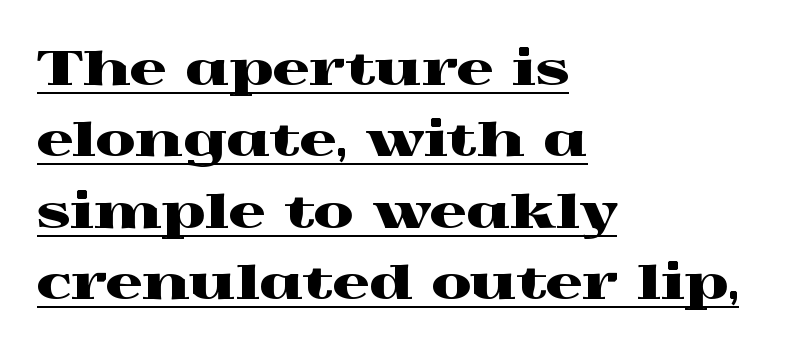
The passage shown is typed in a proportional face where columns would drift. This block has exactly the height ordinary leading produces. The lines in this sample share a left origin and differ only in where they stop. Underlined type. The type is set solid horizontally, with unmodified tracking.
